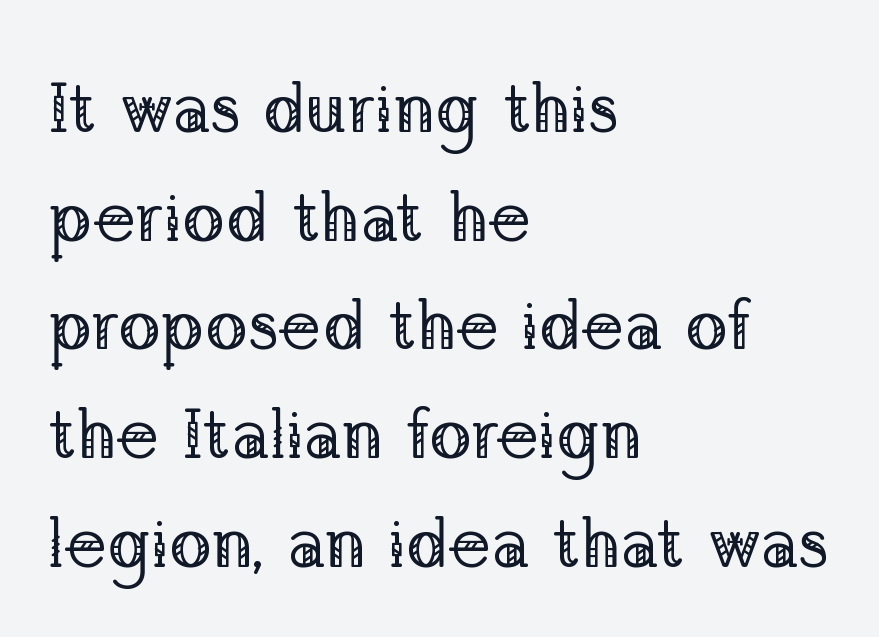
Q: Is the text bold? A: No.
Q: Is the text italic (slanted)? A: No, it is upright.
Q: Is the typeface a serif or a sans-serif typeface? A: Serif.
Q: Is the text underlined? A: No.
Q: How is the paragraph aligned? A: Left-aligned.
Q: Is the spacing between letters normal or unusually wide? A: Normal.
Q: Is the spacing between lines tight, normal or loose? A: Normal.
Q: Width (condensed, normal, or wide)? A: Normal.
Q: Stroke contrast? A: Low.
Q: x-height? A: Medium.
Q: Monospaced? A: No.
